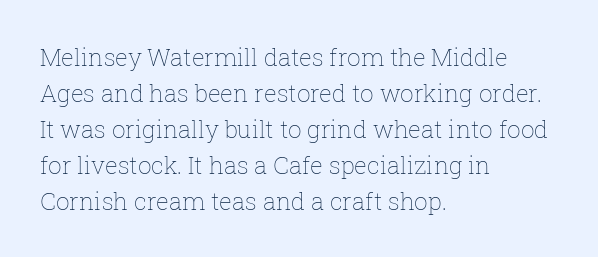
There is no visible air inserted between adjacent glyphs. The rendering anchors every line to the left-hand side. Counters stay open thanks to moderate or lighter strokes. Is there much room between lines? A standard amount, neither cramped nor airy. Type without underlining.
